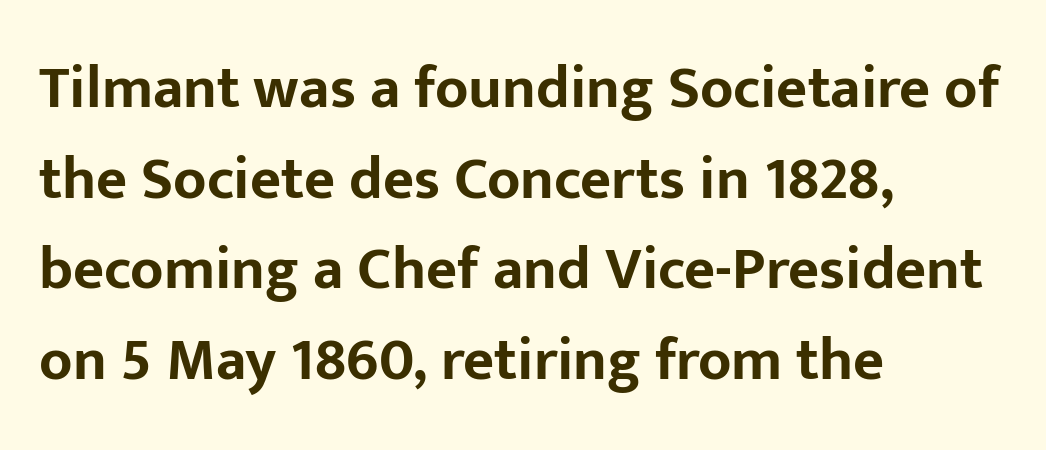
Q: Is the text bold? A: Yes.
Q: Is the text italic (slanted)? A: No, it is upright.
Q: Is the typeface a serif or a sans-serif typeface? A: Sans-serif.
Q: Is the text underlined? A: No.
Q: How is the paragraph aligned? A: Left-aligned.
Q: Is the spacing between letters normal or unusually wide? A: Normal.
Q: Is the spacing between lines tight, normal or loose? A: Normal.
Q: Width (condensed, normal, or wide)? A: Normal.
Q: Stroke contrast? A: Low.
Q: x-height? A: Medium.
Q: Monospaced? A: No.
